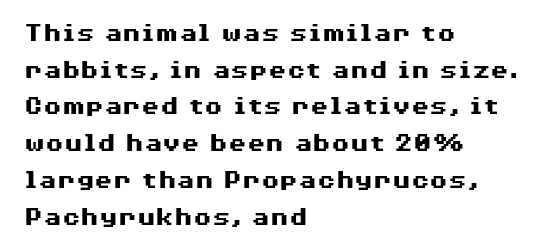
Casual observation: everything's shoved over to the left. Look at the tracking — it's just the regular setting, nothing added. The rendering uses a moderate line-height, typical for paragraphs. Decoration check: the copy has no underline. The face used here has the dense, thick strokes of a bold. The typography opts for an upright posture over an oblique one.
